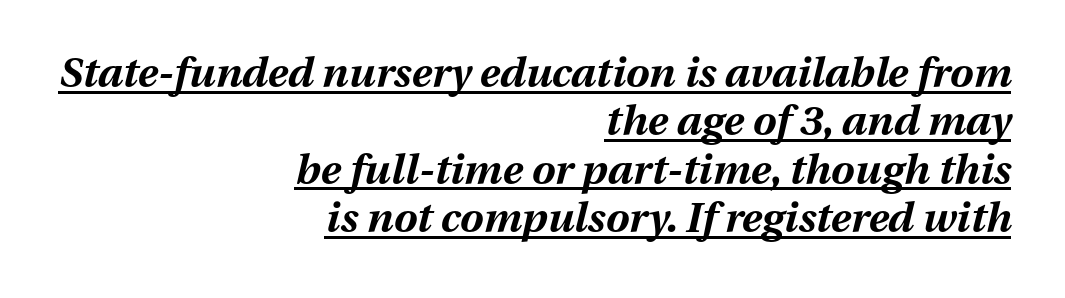
Q: Is the text bold? A: Yes.
Q: Is the text italic (slanted)? A: Yes, it leans right by about 13 degrees.
Q: Is the text underlined? A: Yes.
Q: How is the paragraph aligned? A: Right-aligned.
Q: Is the spacing between letters normal or unusually wide? A: Normal.
Q: Is the spacing between lines tight, normal or loose? A: Tight.
Q: Width (condensed, normal, or wide)? A: Normal.
Q: Stroke contrast? A: Medium.
Q: x-height? A: Medium.
Q: Monospaced? A: No.
